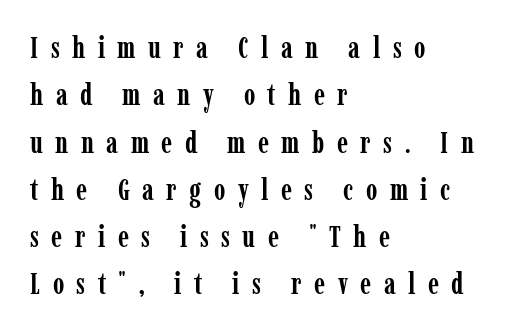
The image shows 29 px semibold, condensed serif type, upright; set left-aligned, normal line spacing (1.63x), unusually wide letter spacing (+0.43 em), not underlined; low stroke contrast and a medium x-height.
